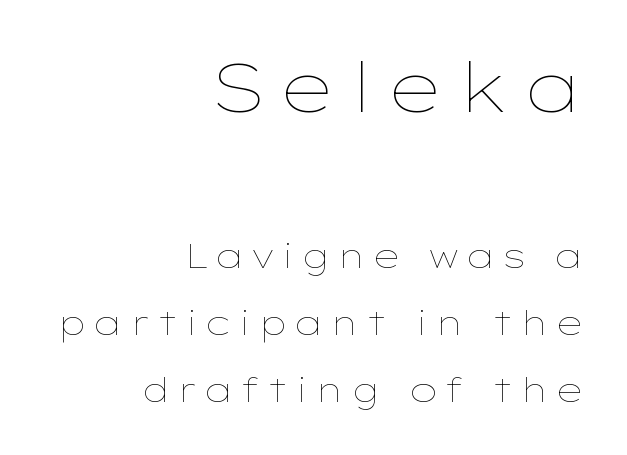
The image shows 69 px thin, wide type, upright; set right-aligned, loose line spacing (1.97x), not underlined; the first (top) block is 2.03x larger; low stroke contrast and a medium x-height.
